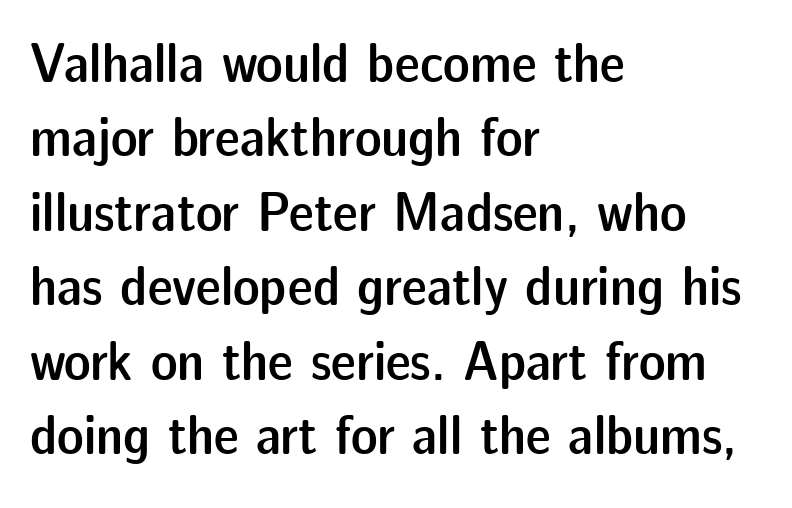
{"serif": "no", "italic": "no", "bold": "semi", "weight": "semibold", "width": "normal", "stroke_contrast": "low", "x_height": "medium", "monospaced": "no", "underline": "no", "align": "left", "line_spacing": "normal", "line_spacing_ratio": 1.33, "letter_spacing": "normal", "letter_spacing_em": 0.0, "glyph_px": 56}
